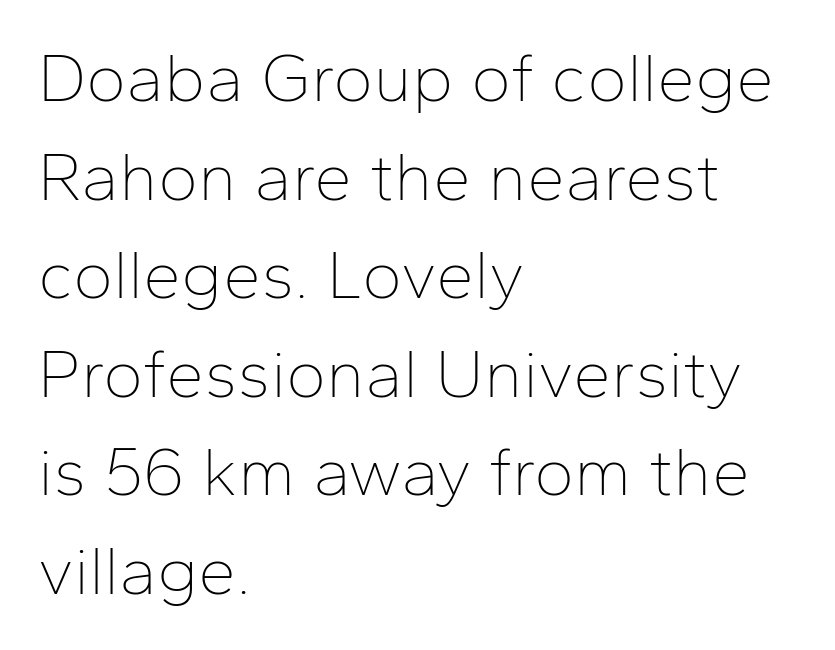
The image shows 68 px thin sans-serif type, upright; set left-aligned, normal line spacing (1.45x), normal letter spacing, not underlined; low stroke contrast and a medium x-height.
